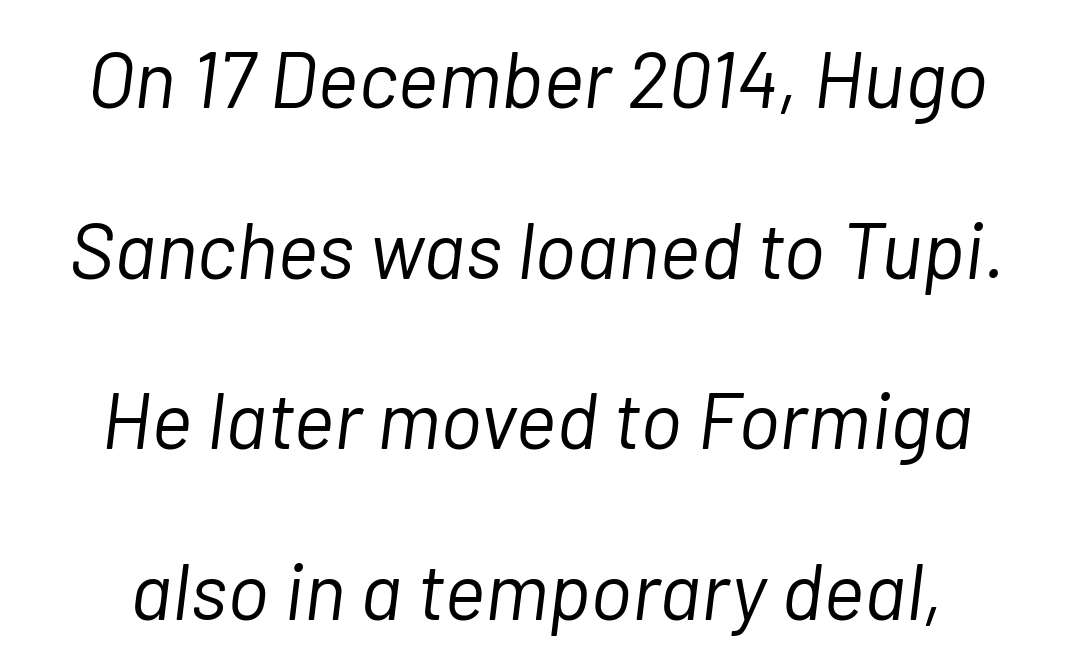
The image shows 79 px light type, italic (leaning right); set loose line spacing (2.16x), normal letter spacing, not underlined; low stroke contrast and a medium x-height.
